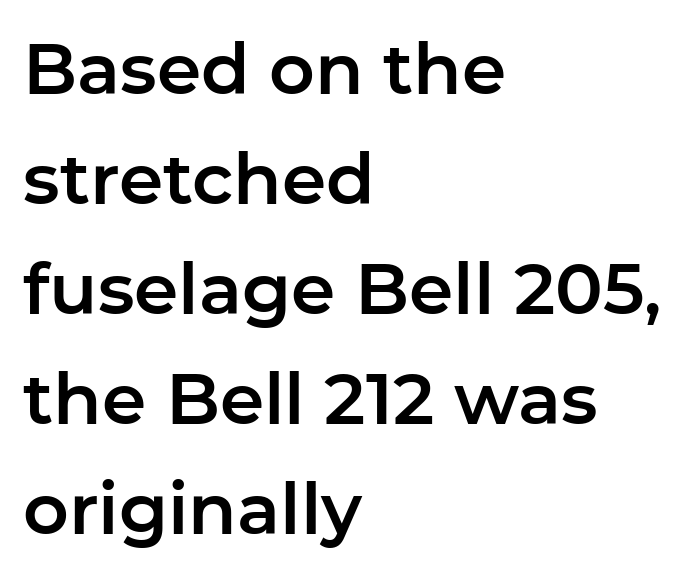
Q: Is the text italic (slanted)? A: No, it is upright.
Q: Is the typeface a serif or a sans-serif typeface? A: Sans-serif.
Q: Is the text underlined? A: No.
Q: How is the paragraph aligned? A: Left-aligned.
Q: Is the spacing between letters normal or unusually wide? A: Normal.
Q: Is the spacing between lines tight, normal or loose? A: Normal.
Q: Width (condensed, normal, or wide)? A: Normal.
Q: Stroke contrast? A: Low.
Q: x-height? A: Medium.
Q: Monospaced? A: No.
